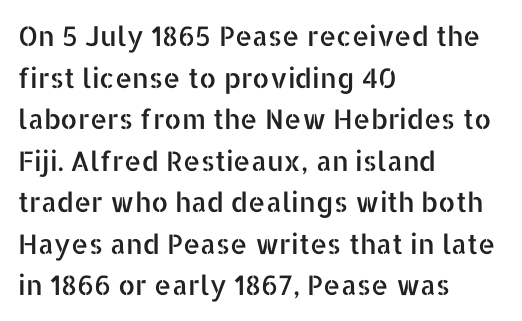
A typesetter would call this zero additional tracking. Line beginnings align vertically; line endings do not. The leading is moderate, giving the passage an even texture. No italicization has been applied; the sample stays upright. This rendering features lettering with no underline.
